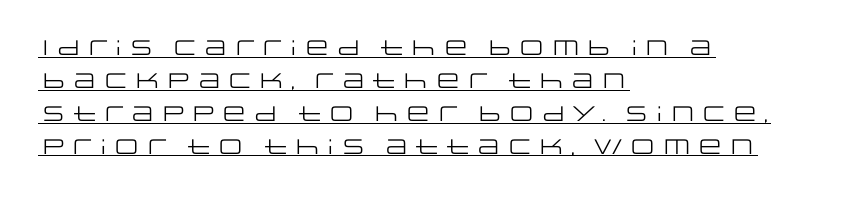
Q: Is the text bold? A: No.
Q: Is the text italic (slanted)? A: No, it is upright.
Q: Is the text underlined? A: Yes.
Q: How is the paragraph aligned? A: Left-aligned.
Q: Is the spacing between letters normal or unusually wide? A: Normal.
Q: Is the spacing between lines tight, normal or loose? A: Normal.
